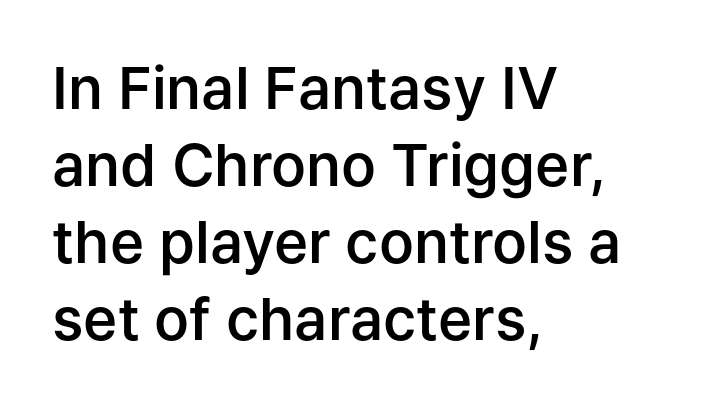
The image shows 58 px semibold sans-serif type, upright; set left-aligned, normal line spacing (1.33x), normal letter spacing, not underlined; low stroke contrast and a medium x-height.
